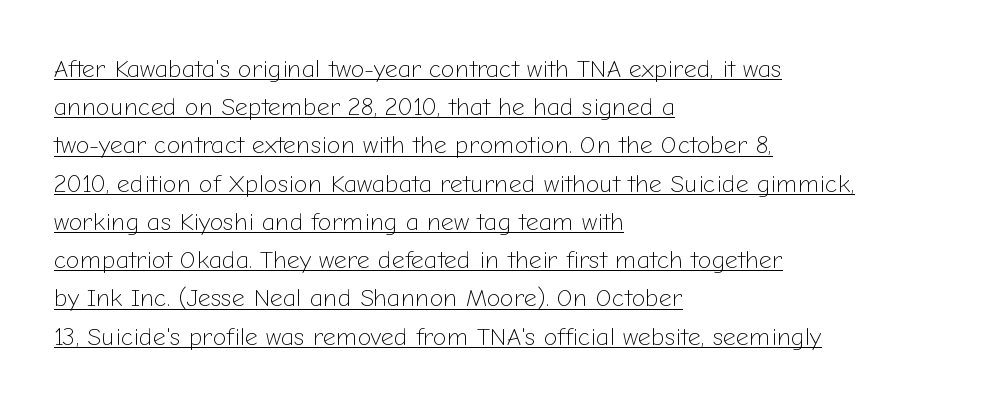
{"italic": "no", "bold": "no", "underline": "yes", "align": "left", "line_spacing": "normal", "line_spacing_ratio": 1.53, "letter_spacing": "normal", "letter_spacing_em": 0.0, "glyph_px": 25}
